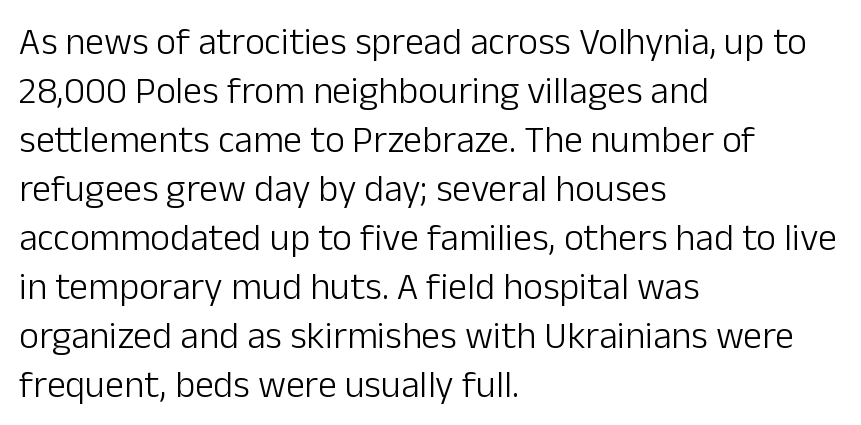
Q: Is the text bold? A: No.
Q: Is the text italic (slanted)? A: No, it is upright.
Q: Is the typeface a serif or a sans-serif typeface? A: Sans-serif.
Q: Is the text underlined? A: No.
Q: How is the paragraph aligned? A: Left-aligned.
Q: Is the spacing between letters normal or unusually wide? A: Normal.
Q: Is the spacing between lines tight, normal or loose? A: Normal.
Q: Width (condensed, normal, or wide)? A: Normal.
Q: Stroke contrast? A: Low.
Q: x-height? A: Medium.
Q: Monospaced? A: No.
